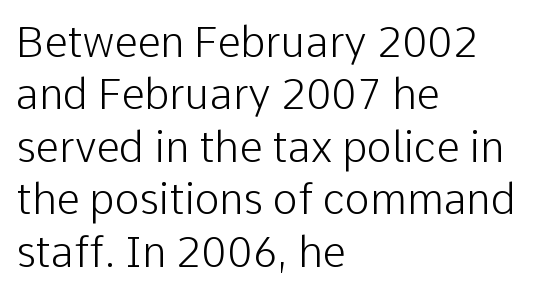
{"serif": "no", "italic": "no", "bold": "no", "weight": "light", "width": "normal", "stroke_contrast": "low", "x_height": "medium", "monospaced": "no", "underline": "no", "align": "left", "line_spacing": "normal", "line_spacing_ratio": 1.25, "letter_spacing": "normal", "letter_spacing_em": 0.0, "glyph_px": 42}
